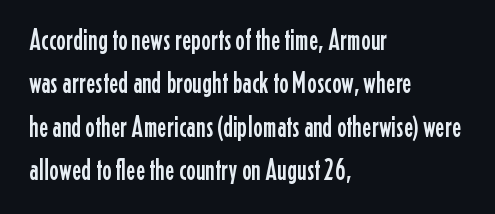
{"serif": "no", "italic": "no", "width": "condensed", "stroke_contrast": "low", "x_height": "medium", "monospaced": "no", "underline": "no", "align": "left", "line_spacing": "normal", "line_spacing_ratio": 1.5, "letter_spacing": "normal", "letter_spacing_em": 0.0, "glyph_px": 29}
